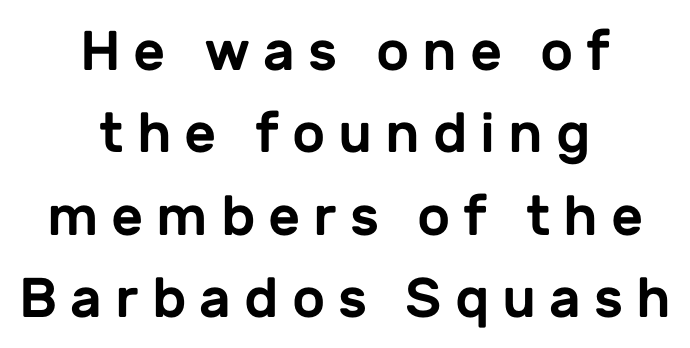
{"serif": "no", "italic": "no", "width": "normal", "stroke_contrast": "low", "x_height": "medium", "monospaced": "no", "underline": "no", "align": "center", "line_spacing": "normal", "line_spacing_ratio": 1.47, "letter_spacing": "wide", "letter_spacing_em": 0.23, "glyph_px": 56}
